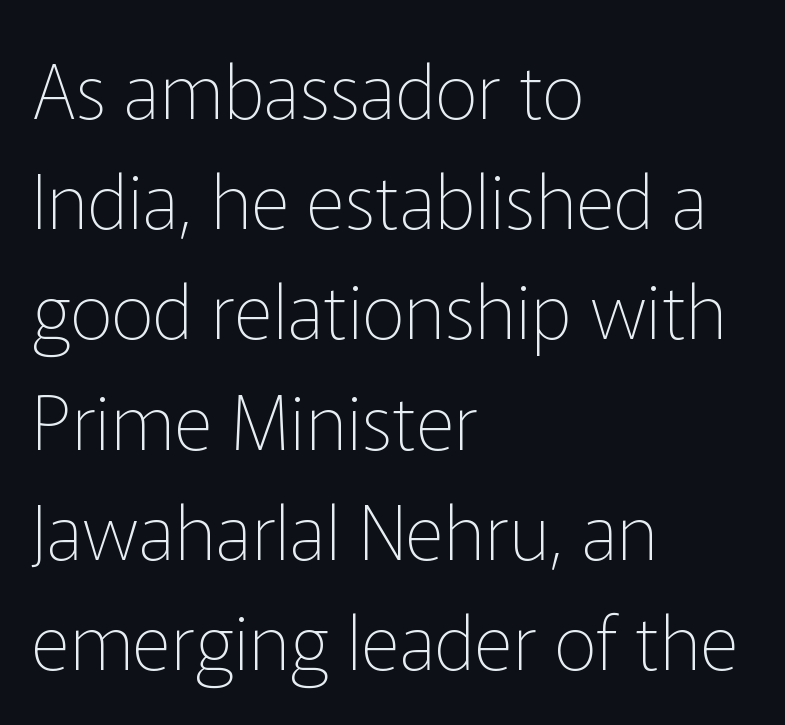
Type style note: lacks serifs. Character widths vary here, with narrow letters taking less room than wide ones. In terms of letterspacing, this is plain default setting. All the whitespace from short lines collects on the right. Beneath every word, the page is bare. Unlike italic type, these characters show no tilt at all.
